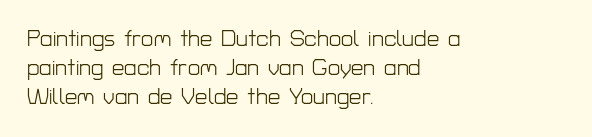
No extra ink here — the face is not bold. The ragged edge is on the right, which tells us the setting is flush left. Decoration check: the copy has no underline. Between one letter and the next there's only the usual sliver of space. No italicization has been applied; the sample stays upright. Successive baselines arrive at the customary interval.
